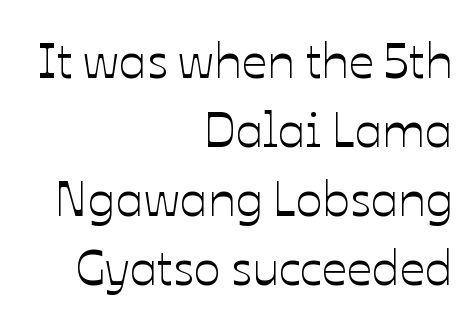
{"italic": "no", "width": "normal", "stroke_contrast": "low", "x_height": "medium", "monospaced": "no", "underline": "no", "align": "right", "line_spacing": "normal", "line_spacing_ratio": 1.38, "letter_spacing": "normal", "letter_spacing_em": 0.0, "glyph_px": 50}
